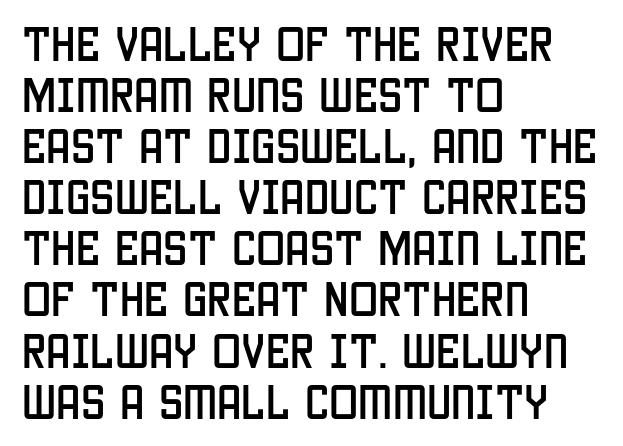
This sample keeps an unexceptional amount of space between lines. No italicization has been applied; the sample stays upright. Unlike a traditional serif, this face leaves its strokes unadorned. Line beginnings align vertically; line endings do not. Between one letter and the next there's only the usual sliver of space. These lines are rendered in a variable-pitch font.
